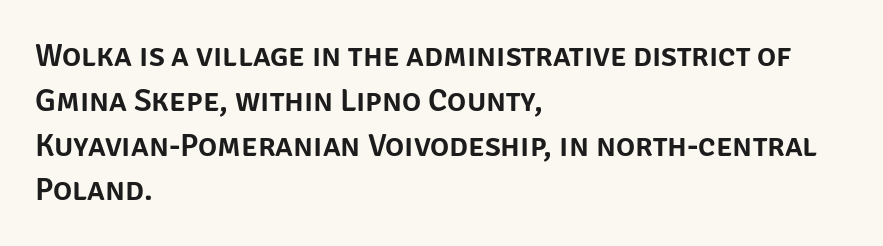
This is the regular roman posture of the typeface. Honestly, there is no underline to notice here at all. Think of a printed novel: that variable character pitch is what you see here. Visually the block forms a straight wall on the left and a jagged coastline on the right.
